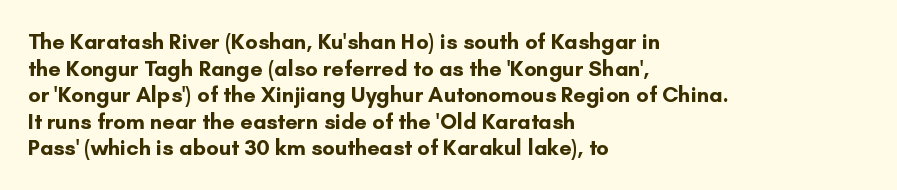
Q: Is the text bold? A: Yes.
Q: Is the text italic (slanted)? A: No, it is upright.
Q: Is the text underlined? A: No.
Q: How is the paragraph aligned? A: Left-aligned.
Q: Is the spacing between letters normal or unusually wide? A: Normal.
